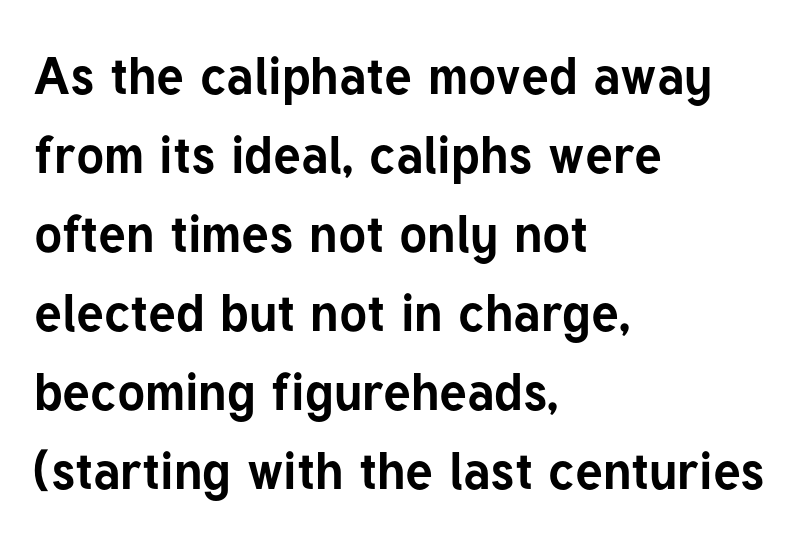
The image shows 52 px bold sans-serif type, upright; set left-aligned, normal line spacing (1.52x), normal letter spacing, not underlined; low stroke contrast and a medium x-height.
